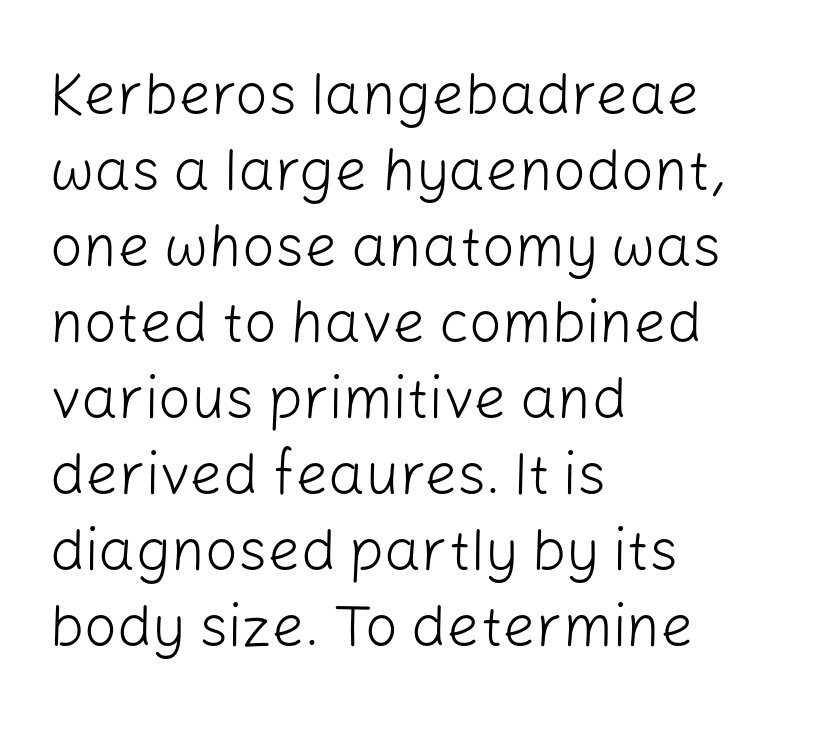
Q: Is the text bold? A: No.
Q: Is the text italic (slanted)? A: No, it is upright.
Q: Is the typeface a serif or a sans-serif typeface? A: Sans-serif.
Q: Is the text underlined? A: No.
Q: How is the paragraph aligned? A: Left-aligned.
Q: Is the spacing between letters normal or unusually wide? A: Normal.
Q: Is the spacing between lines tight, normal or loose? A: Normal.
Q: Width (condensed, normal, or wide)? A: Normal.
Q: Stroke contrast? A: Low.
Q: x-height? A: Medium.
Q: Monospaced? A: No.
